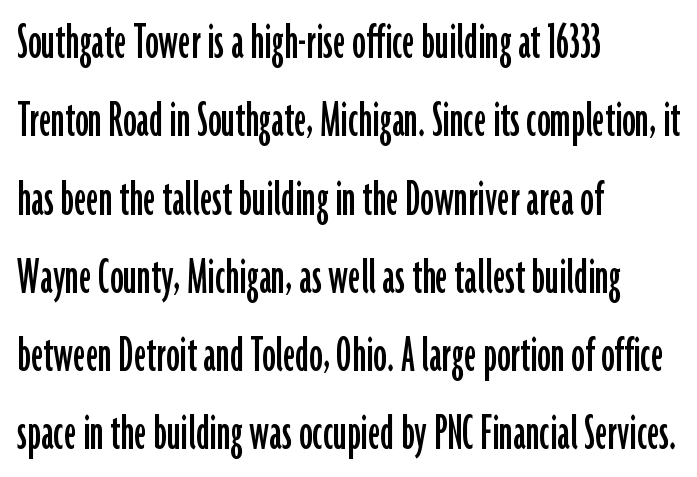
The letters carry no serifs — their stems end cleanly without finishing strokes. Does the lettering tilt? It doesn't — this is upright. Alignment: flush left. Plain, unruled lines of type.
